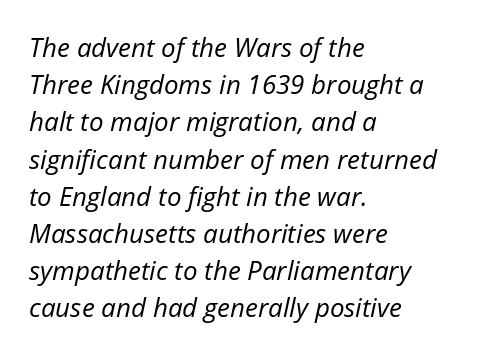
Q: Is the text bold? A: No.
Q: Is the text italic (slanted)? A: Yes, it leans right by about 12 degrees.
Q: Is the text underlined? A: No.
Q: How is the paragraph aligned? A: Left-aligned.
Q: Is the spacing between letters normal or unusually wide? A: Normal.
Q: Is the spacing between lines tight, normal or loose? A: Normal.
